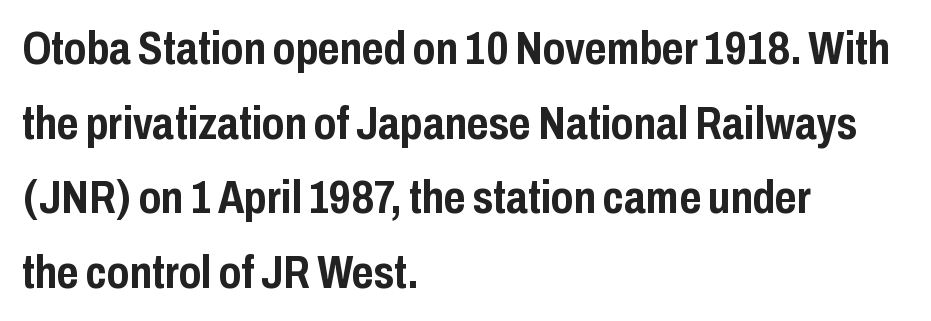
{"serif": "no", "italic": "no", "bold": "yes", "weight": "semibold", "width": "condensed", "stroke_contrast": "low", "x_height": "medium", "monospaced": "no", "underline": "no", "align": "left", "line_spacing": "normal", "line_spacing_ratio": 1.59, "letter_spacing": "normal", "letter_spacing_em": 0.0, "glyph_px": 47}
